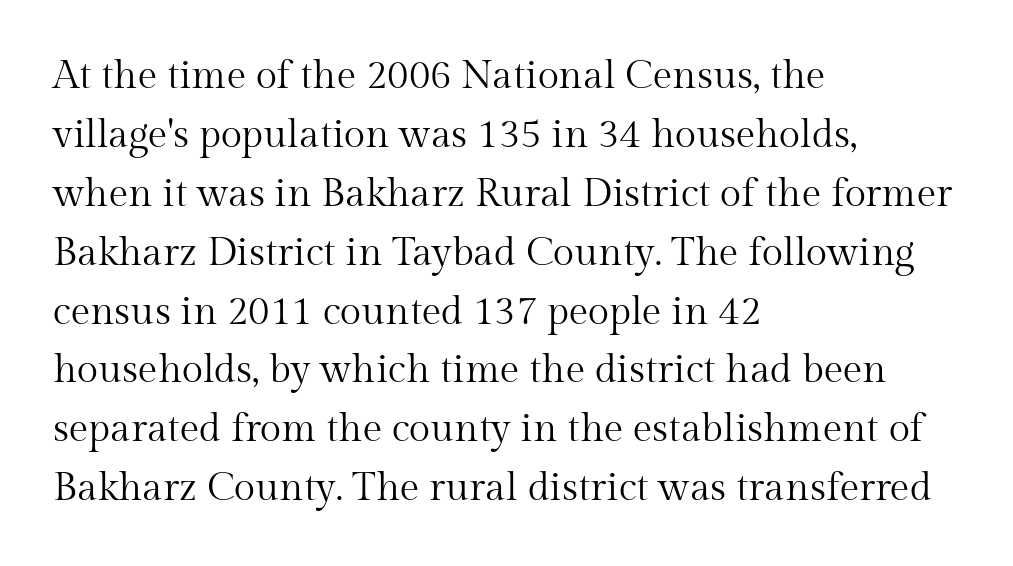
Looks like regular typesetting: each glyph gets only the width it needs. The area under the type is left untouched. The axis of the letterforms is exactly vertical. The designer went with a serif here, giving each stem small feet. Line spacing here is normal. The cut favours lightness, reaching ordinary text weight at its darkest.
